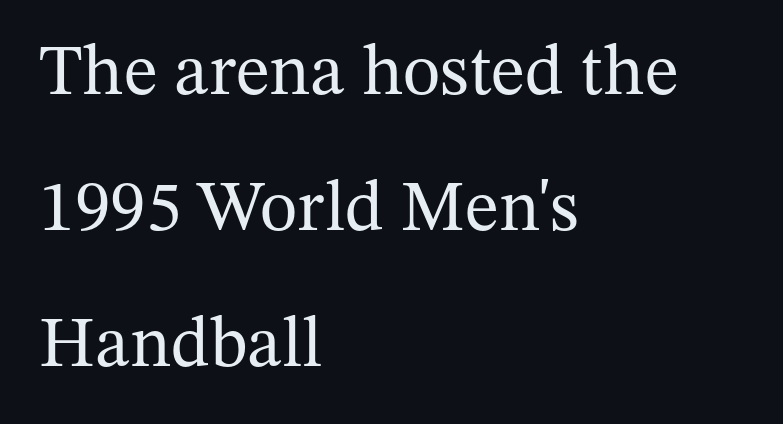
The image shows 72 px regular-weight serif type, upright; set left-aligned, line spacing 1.89x, normal letter spacing, not underlined; medium stroke contrast and a medium x-height.
